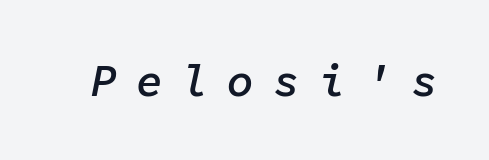
The image shows 45 px semibold type, italic (leaning right), monospaced; set unusually wide letter spacing (+0.42 em), not underlined; low stroke contrast and a medium x-height.
